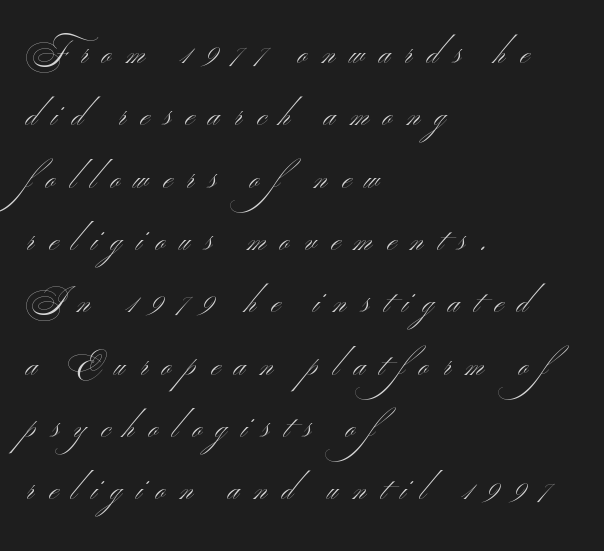
The image shows 31 px light, wide sans-serif type; set left-aligned, loose line spacing (2.01x), unusually wide letter spacing (+0.47 em), not underlined; medium stroke contrast and a small x-height.
